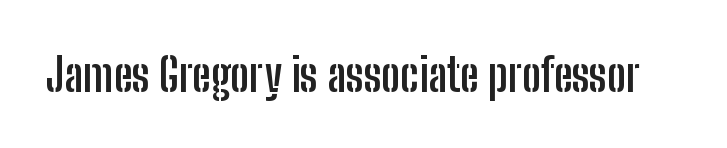
The image shows 46 px semibold, condensed sans-serif type, upright; set normal letter spacing, not underlined; low stroke contrast and a medium x-height.
